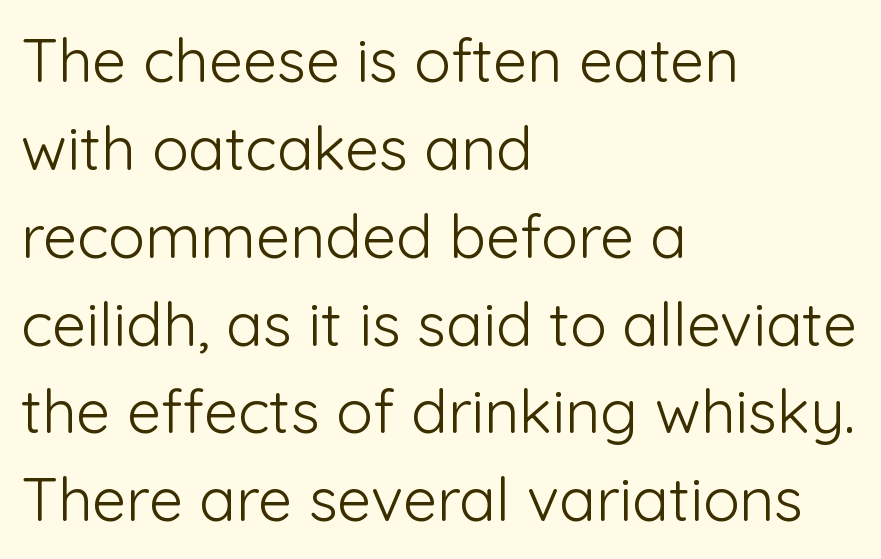
The typeface has the unassuming heft of standard copy or less. The letters stand straight up with perfectly vertical stems. The baseline area is clear. The tracking reads as untouched default to a designer's eye. A typesetter would call this proportional, since set widths differ per character.
